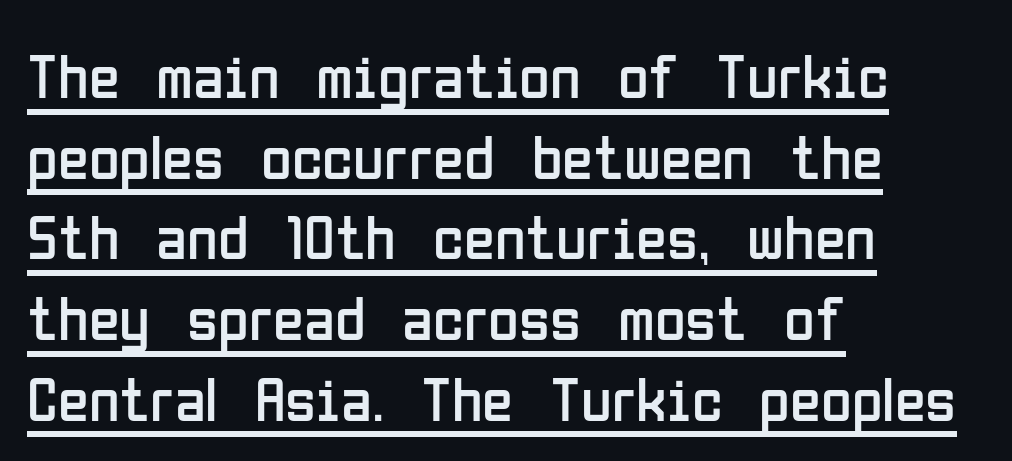
Q: Is the text bold? A: No.
Q: Is the text italic (slanted)? A: No, it is upright.
Q: Is the typeface a serif or a sans-serif typeface? A: Sans-serif.
Q: Is the text underlined? A: Yes.
Q: How is the paragraph aligned? A: Left-aligned.
Q: Is the spacing between letters normal or unusually wide? A: Normal.
Q: Is the spacing between lines tight, normal or loose? A: Normal.
Q: Width (condensed, normal, or wide)? A: Condensed.
Q: Stroke contrast? A: Low.
Q: x-height? A: Medium.
Q: Monospaced? A: No.
